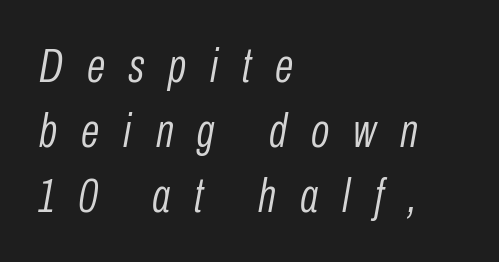
{"italic": "yes", "lean": "right", "slant_degrees": 10, "bold": "no", "weight": "light", "width": "condensed", "stroke_contrast": "low", "x_height": "medium", "monospaced": "no", "underline": "no", "align": "left", "line_spacing": "normal", "line_spacing_ratio": 1.35, "letter_spacing": "wide", "letter_spacing_em": 0.5, "glyph_px": 48}
